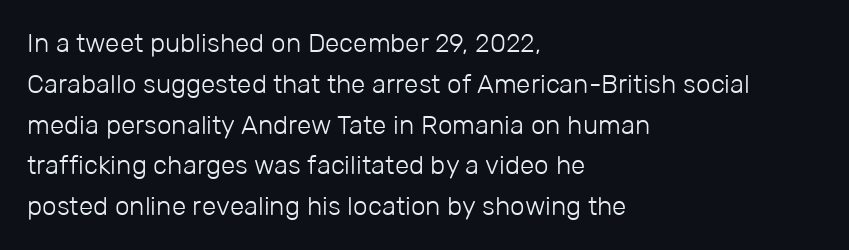
The image shows 26 px text type, upright; set left-aligned, normal line spacing (1.57x), normal letter spacing, not underlined.
